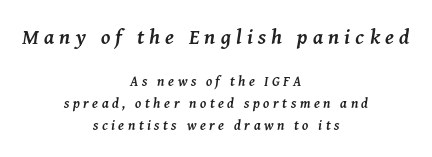
Tracking value appears strongly positive — letters spread wide. Bigger letters appear in the top chunk; the bottom chunk is reduced. The paragraph has two soft edges and a firm central axis. The space beneath each line is pristine and unruled. Rows of type keep a routine distance in the vertical direction.
